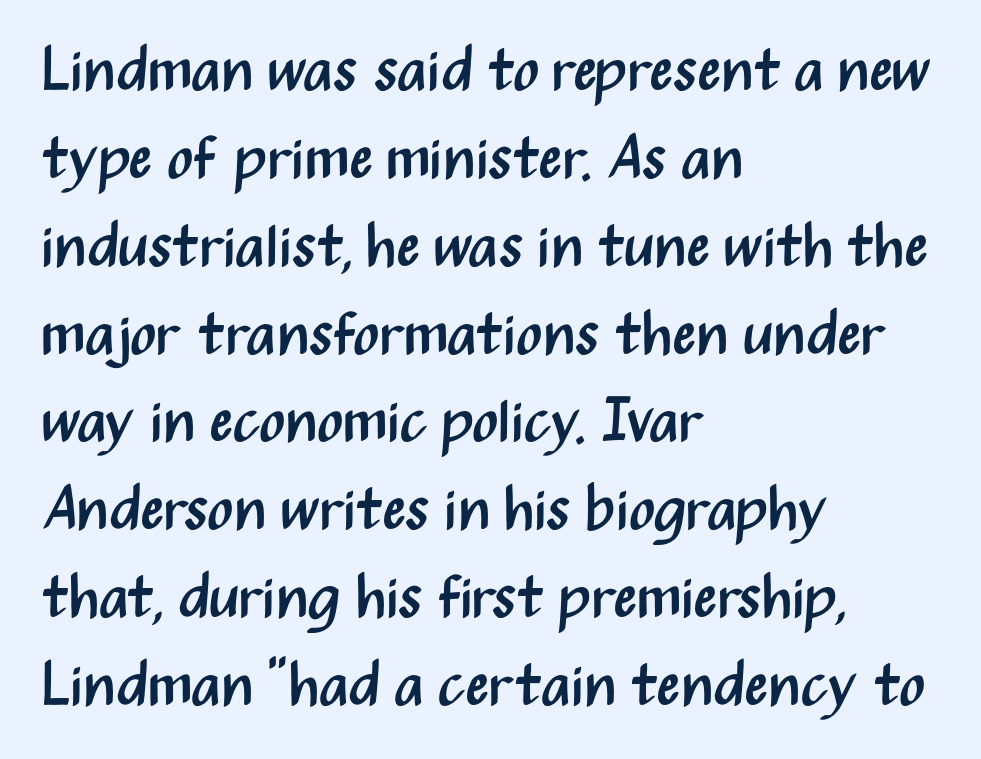
Q: Is the text bold? A: No.
Q: Is the text italic (slanted)? A: No, it is upright.
Q: Is the typeface a serif or a sans-serif typeface? A: Sans-serif.
Q: Is the text underlined? A: No.
Q: How is the paragraph aligned? A: Left-aligned.
Q: Is the spacing between letters normal or unusually wide? A: Normal.
Q: Is the spacing between lines tight, normal or loose? A: Normal.
Q: Width (condensed, normal, or wide)? A: Condensed.
Q: Stroke contrast? A: Medium.
Q: x-height? A: Medium.
Q: Monospaced? A: No.
